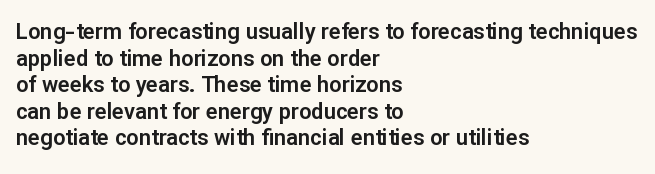
The image shows 22 px text type, upright; set left-aligned, line spacing 1.21x, normal letter spacing, not underlined.
